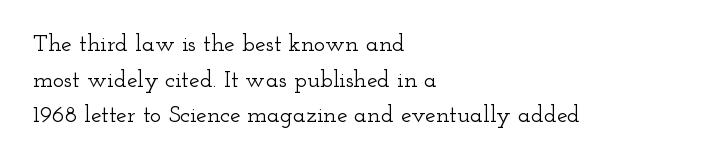
The lettering holds an erect, upright posture throughout. Inter-character spacing is left at the font's built-in metrics. The glyphs are unaccompanied by any horizontal stroke below them. Horizontal alignment here is leftward, the default for most running prose. Is there much room between lines? A standard amount, neither cramped nor airy.
